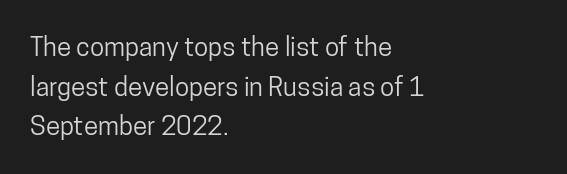
{"italic": "no", "underline": "no", "align": "left", "line_spacing": "normal", "line_spacing_ratio": 1.52, "letter_spacing": "normal", "letter_spacing_em": 0.0, "glyph_px": 26}
